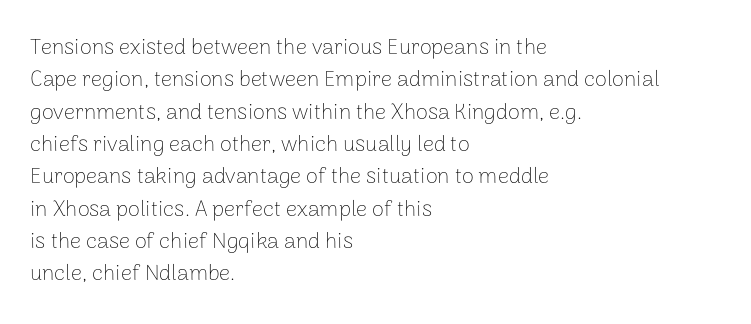
The image shows 22 px text type, upright; set left-aligned, normal line spacing (1.47x), normal letter spacing, not underlined.
